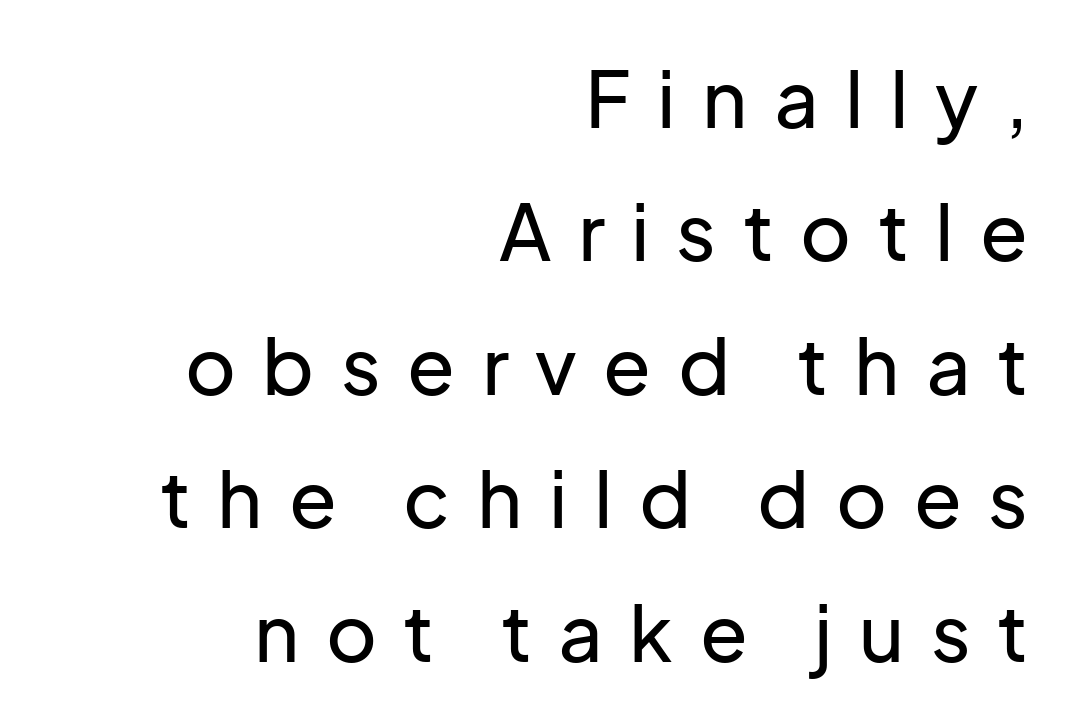
Unlike a traditional serif, this face leaves its strokes unadorned. Caption: multi-line text, flush right, ragged left. Only glyphs here, with clear space below each row. Looks like regular typesetting: each glyph gets only the width it needs.
